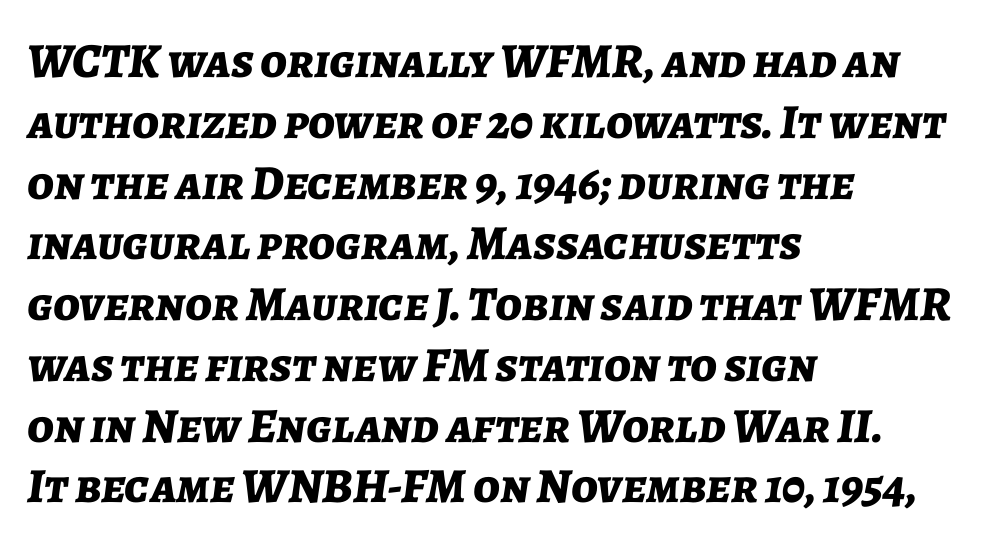
{"italic": "yes", "lean": "right", "slant_degrees": 7, "bold": "yes", "weight": "bold", "width": "normal", "stroke_contrast": "low", "x_height": "medium", "monospaced": "no", "underline": "no", "align": "left", "line_spacing_ratio": 1.24, "letter_spacing": "normal", "letter_spacing_em": 0.0, "glyph_px": 49}
